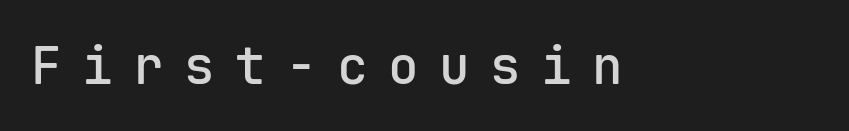
The type family on display is of the sans-serif kind. Here the designer chose a console-style face with uniform glyph widths. Typographic density is moderately raised because the face is semibold. A typesetter would call this heavily tracked-out type.
